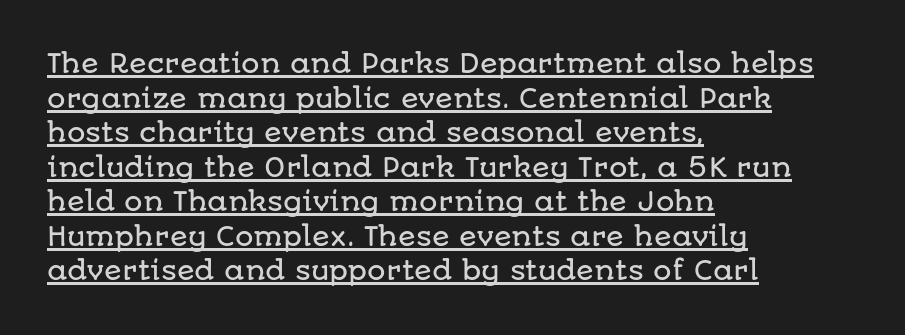
{"italic": "no", "underline": "yes", "align": "left", "line_spacing": "normal", "line_spacing_ratio": 1.33, "letter_spacing": "normal", "letter_spacing_em": 0.0, "glyph_px": 26}
